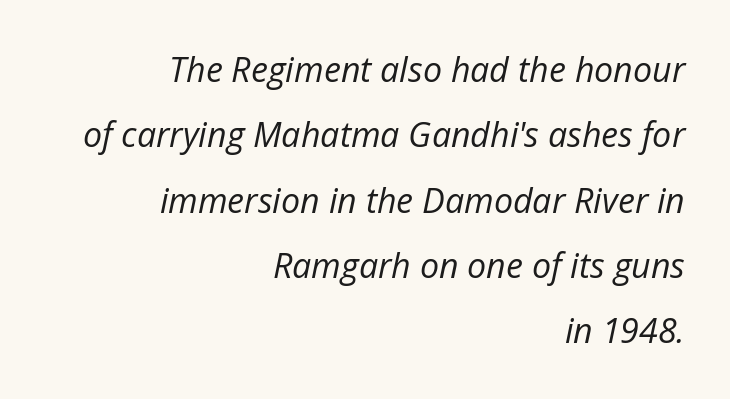
Q: Is the text bold? A: No.
Q: Is the text italic (slanted)? A: Yes, it leans right by about 12 degrees.
Q: Is the text underlined? A: No.
Q: How is the paragraph aligned? A: Right-aligned.
Q: Is the spacing between letters normal or unusually wide? A: Normal.
Q: Is the spacing between lines tight, normal or loose? A: Loose.
Q: Width (condensed, normal, or wide)? A: Normal.
Q: Stroke contrast? A: Low.
Q: x-height? A: Medium.
Q: Monospaced? A: No.
